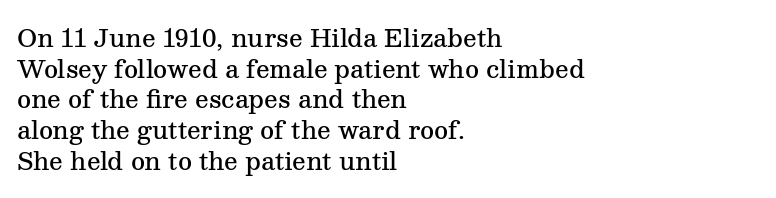
The image shows 24 px text type, upright; set left-aligned, normal line spacing (1.28x), normal letter spacing, not underlined.
